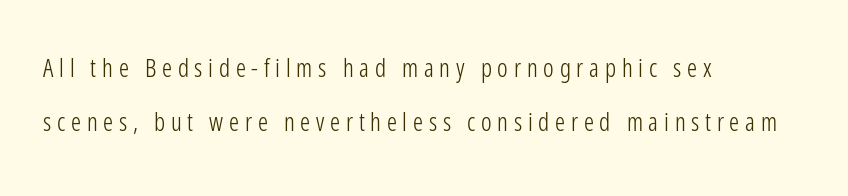
Leftover space on each line is placed entirely after the last word. The letters look calm and open, with moderate or lighter stems. Here the glyphs are tracked loosely, breaking word shapes into spaced letters. Compared with typical paragraphs, the rows here are farther apart. Decoration check: the copy has no underline.
